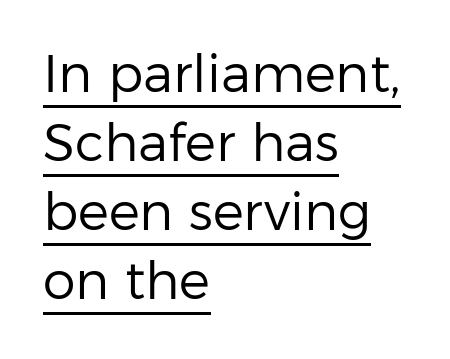
{"serif": "no", "italic": "no", "bold": "no", "weight": "regular", "width": "normal", "stroke_contrast": "low", "x_height": "medium", "monospaced": "no", "underline": "yes", "align": "left", "line_spacing": "normal", "line_spacing_ratio": 1.33, "letter_spacing": "normal", "letter_spacing_em": 0.0, "glyph_px": 52}
